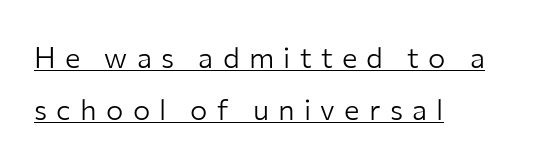
Q: Is the text bold? A: No.
Q: Is the text italic (slanted)? A: No, it is upright.
Q: Is the typeface a serif or a sans-serif typeface? A: Sans-serif.
Q: Is the text underlined? A: Yes.
Q: How is the paragraph aligned? A: Left-aligned.
Q: Is the spacing between letters normal or unusually wide? A: Unusually wide.
Q: Width (condensed, normal, or wide)? A: Normal.
Q: Stroke contrast? A: Low.
Q: x-height? A: Medium.
Q: Monospaced? A: No.
